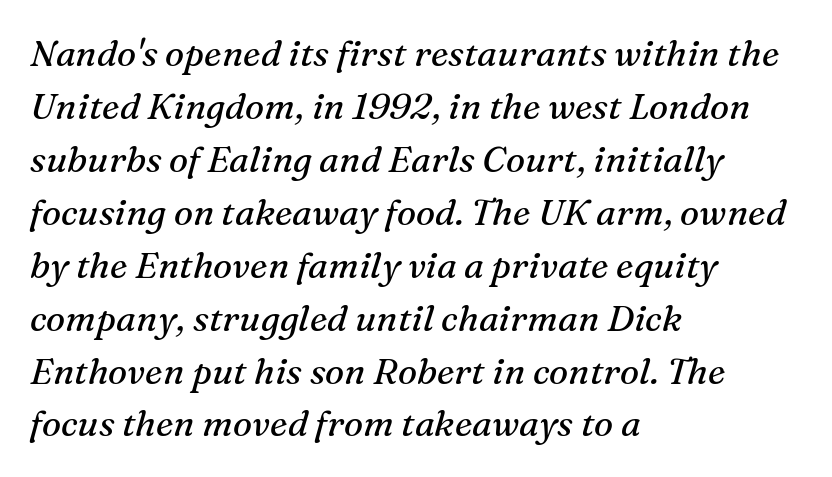
{"serif": "yes", "italic": "yes", "lean": "right", "slant_degrees": 16, "bold": "no", "weight": "regular", "width": "normal", "stroke_contrast": "medium", "x_height": "medium", "monospaced": "no", "underline": "no", "align": "left", "line_spacing": "normal", "line_spacing_ratio": 1.47, "letter_spacing": "normal", "letter_spacing_em": 0.0, "glyph_px": 36}
